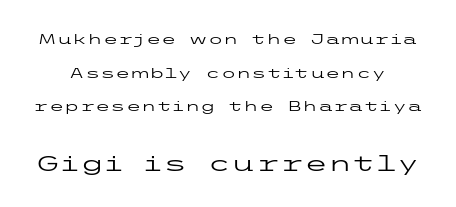
The letterforms sit at book weight or below. Is there any slant? The stems are plumb. Descenders hang freely into open space. Widely set lines give the paragraph a tall, airy silhouette. Short note: letters normally spaced.
